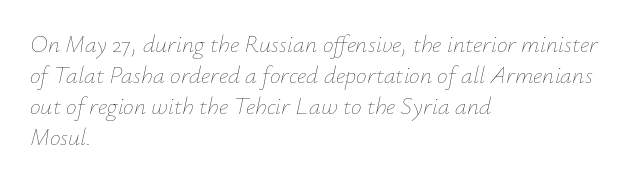
The image shows 24 px text type, italic (leaning right); set left-aligned, normal line spacing (1.29x), normal letter spacing, not underlined.
